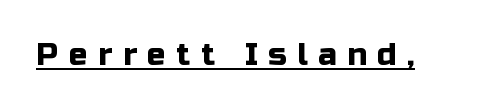
{"serif": "no", "italic": "no", "width": "normal", "stroke_contrast": "low", "x_height": "medium", "monospaced": "no", "underline": "yes", "letter_spacing": "wide", "letter_spacing_em": 0.34, "glyph_px": 31}
